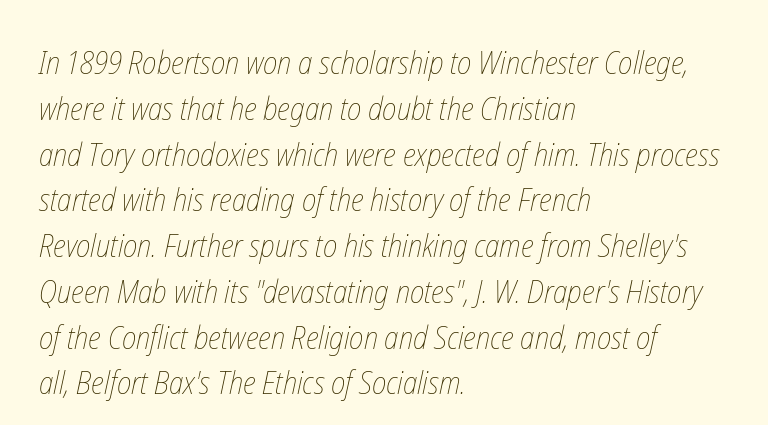
Q: Is the text bold? A: No.
Q: Is the text underlined? A: No.
Q: How is the paragraph aligned? A: Left-aligned.
Q: Is the spacing between letters normal or unusually wide? A: Normal.
Q: Is the spacing between lines tight, normal or loose? A: Normal.
Q: Width (condensed, normal, or wide)? A: Condensed.
Q: Stroke contrast? A: Low.
Q: x-height? A: Medium.
Q: Monospaced? A: No.
